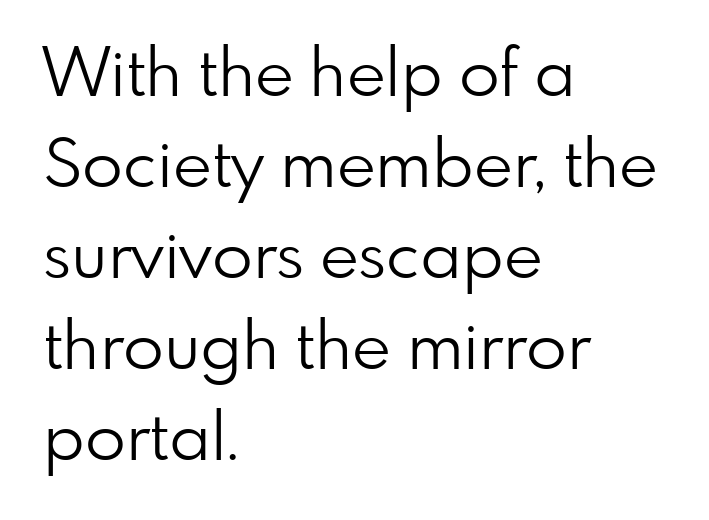
Q: Is the text bold? A: No.
Q: Is the text italic (slanted)? A: No, it is upright.
Q: Is the typeface a serif or a sans-serif typeface? A: Sans-serif.
Q: Is the text underlined? A: No.
Q: How is the paragraph aligned? A: Left-aligned.
Q: Is the spacing between letters normal or unusually wide? A: Normal.
Q: Is the spacing between lines tight, normal or loose? A: Normal.
Q: Width (condensed, normal, or wide)? A: Normal.
Q: Stroke contrast? A: Low.
Q: x-height? A: Small.
Q: Monospaced? A: No.
